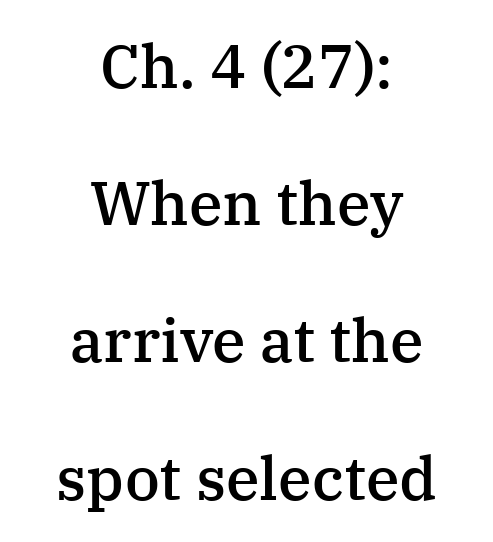
The image shows 61 px semibold serif type, upright; set centered, loose line spacing (2.25x), normal letter spacing, not underlined; medium stroke contrast and a medium x-height.
